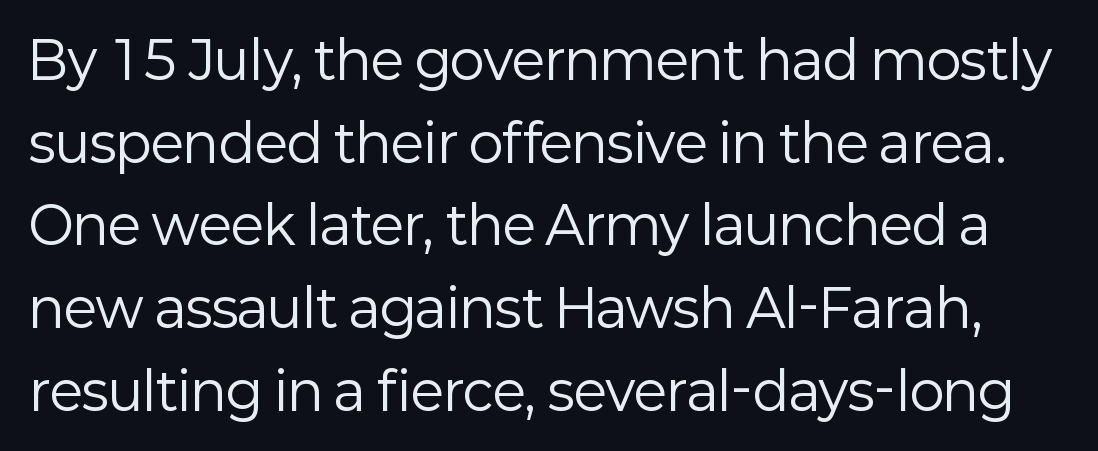
Does extra space separate the letters? No, they use regular spacing. Heft: none added — not bold. A roman cut, with each character standing at attention. A sans-serif font was chosen for this passage. A typesetter would call this leading conventional body-copy spacing.
